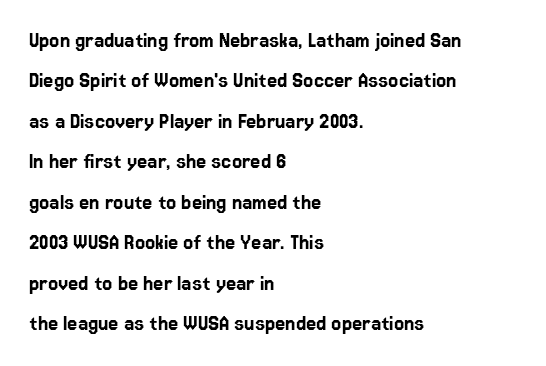
{"italic": "no", "underline": "no", "align": "left", "line_spacing_ratio": 1.76, "letter_spacing": "normal", "letter_spacing_em": 0.0, "glyph_px": 23}
